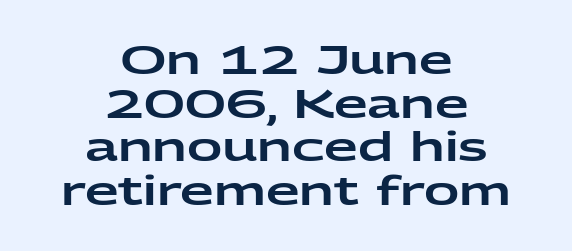
The image shows 39 px wide sans-serif type, upright; set centered, tight line spacing (1.12x), normal letter spacing, not underlined; low stroke contrast and a medium x-height.
